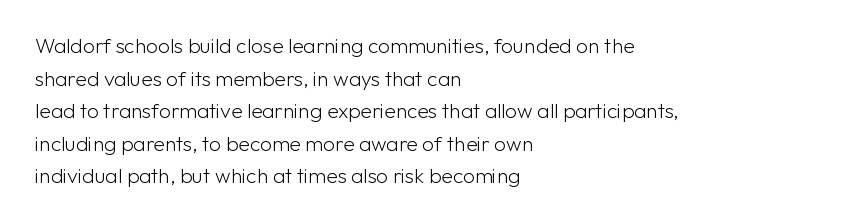
The axis of the letterforms is exactly vertical. Here the glyphs are tracked normally, forming tight word shapes. Descenders hang freely into open space. Line beginnings align vertically; line endings do not. The rows are spaced the way most documents space them.
